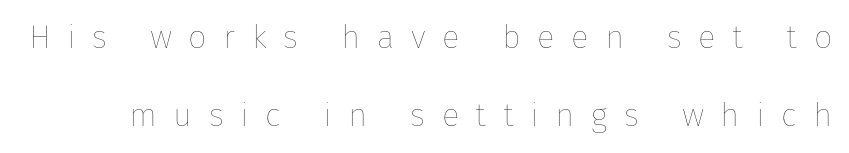
The image shows 33 px thin type, upright; set loose line spacing (2.37x), unusually wide letter spacing (+0.5 em), not underlined; low stroke contrast and a medium x-height.
